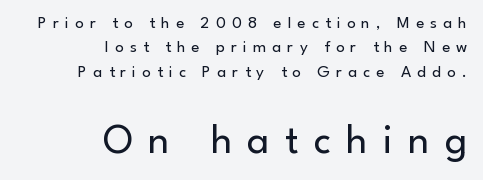
The image shows 42 px regular-weight sans-serif type, upright; set right-aligned, normal line spacing (1.44x), unusually wide letter spacing (+0.36 em), not underlined; the second (bottom) block is 2.47x larger; low stroke contrast and a small x-height.
